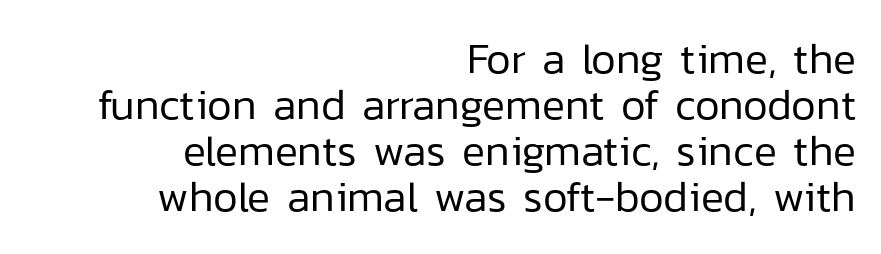
Words float on clear page, feet unadorned. Does the lettering tilt? It doesn't — this is upright. Compared with a typical body face, this is equally light or lighter still. Think of a printed novel: that variable character pitch is what you see here. These lines are set flush right with a ragged left edge.
